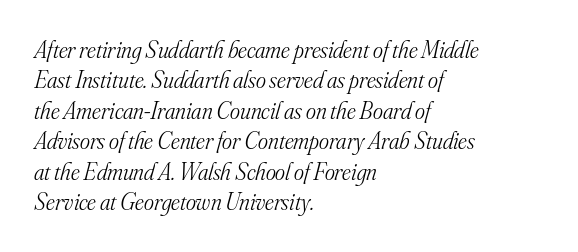
{"italic": "yes", "lean": "right", "slant_degrees": 16, "bold": "no", "underline": "no", "align": "left", "line_spacing": "normal", "line_spacing_ratio": 1.27, "letter_spacing": "normal", "letter_spacing_em": 0.0, "glyph_px": 24}
